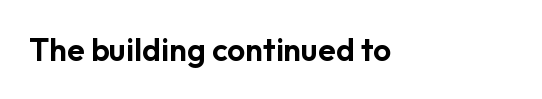
{"serif": "no", "italic": "no", "width": "normal", "stroke_contrast": "low", "x_height": "medium", "monospaced": "no", "underline": "no", "align": "left", "letter_spacing": "normal", "letter_spacing_em": 0.0, "glyph_px": 32}
